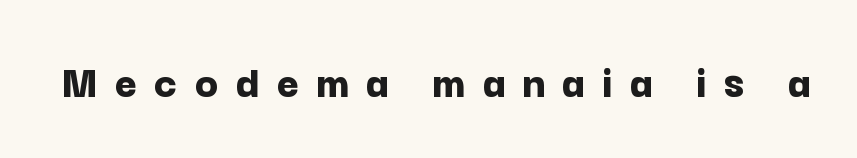
{"serif": "no", "italic": "no", "bold": "yes", "weight": "bold", "width": "normal", "stroke_contrast": "low", "x_height": "medium", "monospaced": "no", "underline": "no", "letter_spacing": "wide", "letter_spacing_em": 0.35, "glyph_px": 48}
